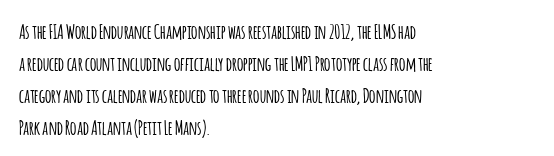
Posture: straight, roman, zero tilt. The ragged edge is on the right, which tells us the setting is flush left. The words here are not underlined. Inter-character spacing is left at the font's built-in metrics. What's the leading like? Ordinary, nothing unusual.
